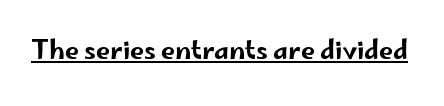
Q: Is the text italic (slanted)? A: No, it is upright.
Q: Is the text underlined? A: Yes.
Q: Is the spacing between letters normal or unusually wide? A: Normal.
